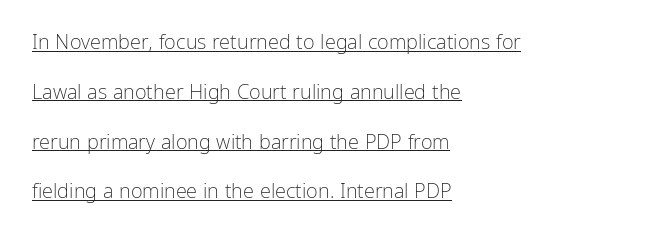
Spacing between characters is what you'd get straight out of the box. The paragraph has a hard left edge and a soft right edge. Notice how a bar underscores the lettering throughout. Each new line begins a long way beneath the previous one.
